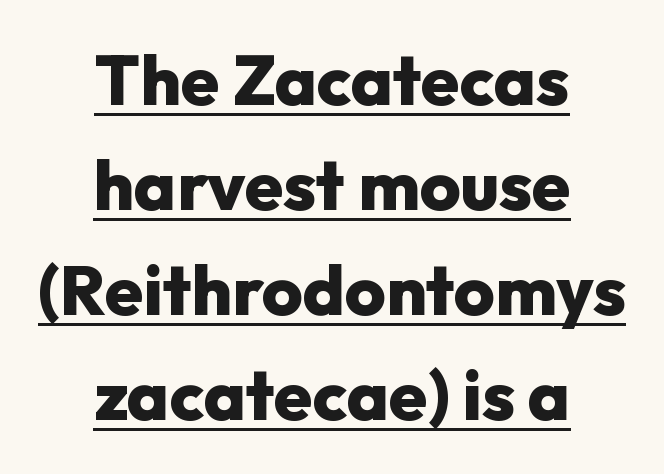
The passage shown is typeset with a sans-serif family. The tracking reads as untouched default to a designer's eye. Leading matches the norm, producing a regular column. Every stem runs plumb, perpendicular to the baseline.
